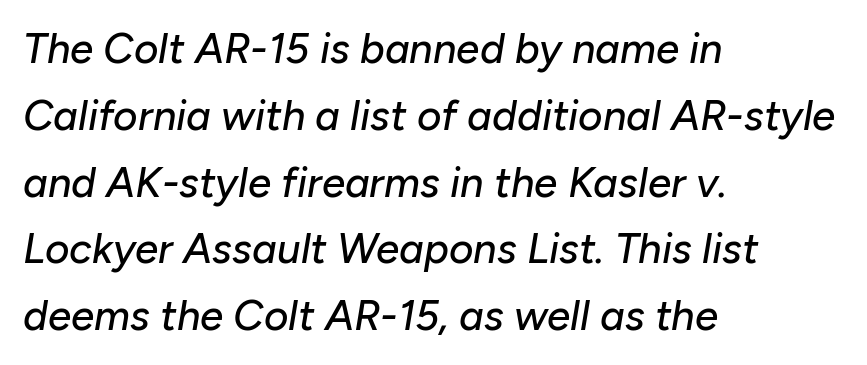
Has an underline been added? It has not. Is this a fixed-width face? No — the glyphs have proportional, varying widths. Quick note: interline space is typical. A typesetter would mark this as italic. A typesetter would call this zero additional tracking. The paragraph has a hard left edge and a soft right edge.
